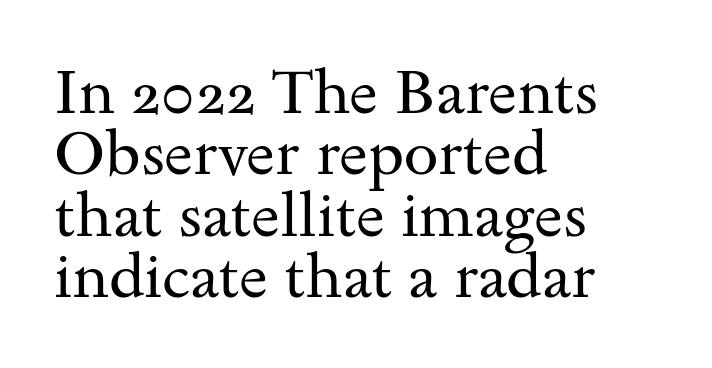
Each new line begins almost immediately beneath the previous one. This is roman type, the default non-slanted kind. Here the designer chose a conventional face with non-uniform glyph widths. Quick note: underline off. This is not heavy type; no bold has been used.
